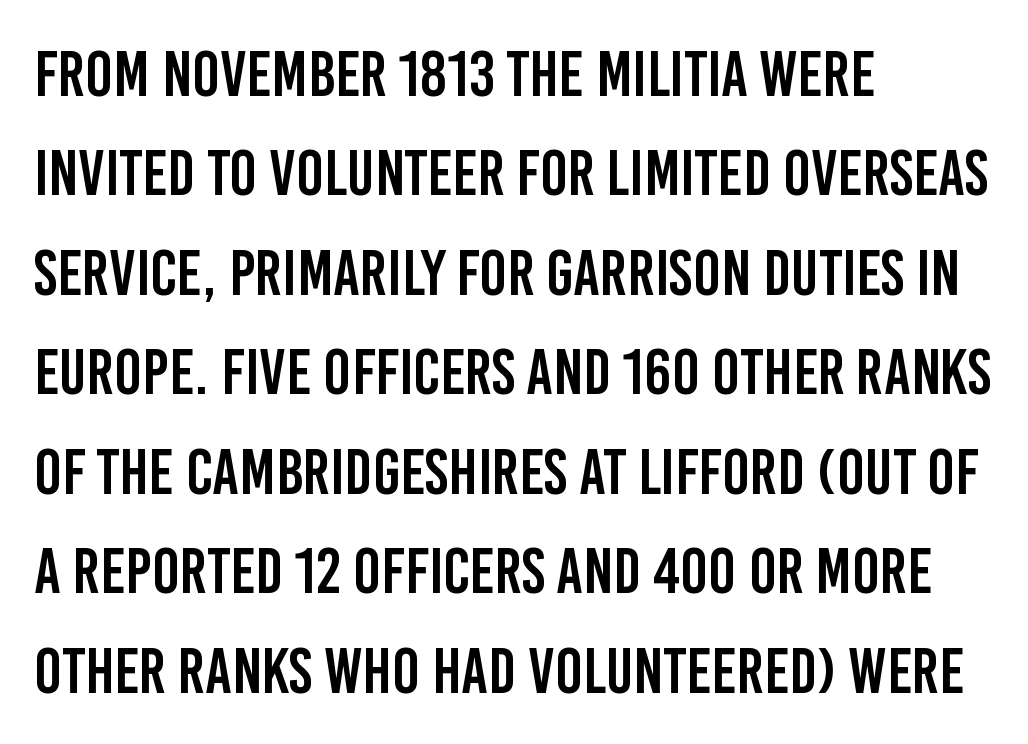
{"serif": "no", "italic": "no", "width": "condensed", "stroke_contrast": "low", "x_height": "large", "monospaced": "no", "underline": "no", "align": "left", "line_spacing": "normal", "line_spacing_ratio": 1.53, "letter_spacing": "normal", "letter_spacing_em": 0.0, "glyph_px": 65}
